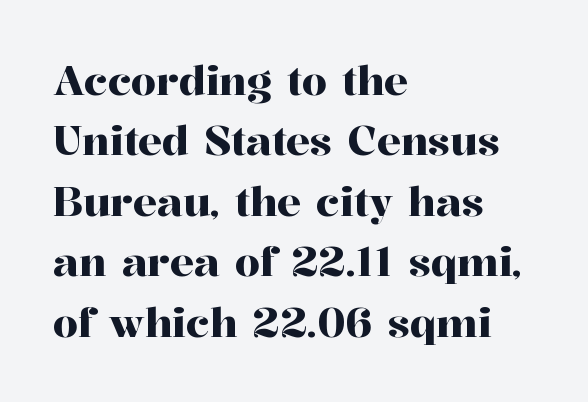
A student would call this left alignment; a typographer would say flush left, rag right. Each letter keeps its own natural width here, so spacing adapts to shape. Check under the words: just untouched page. Ascenders rise straight up at ninety degrees. This rendering leaves character spacing at its baseline value. Evenly set lines give the paragraph a standard silhouette.
